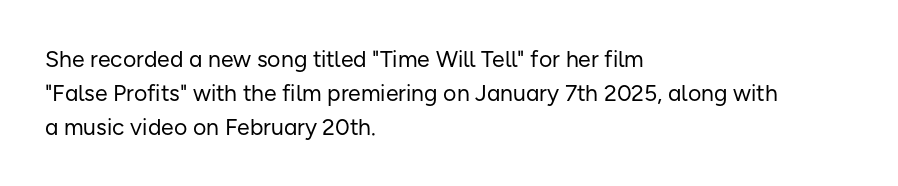
{"italic": "no", "bold": "no", "underline": "no", "align": "left", "line_spacing": "normal", "line_spacing_ratio": 1.47, "letter_spacing": "normal", "letter_spacing_em": 0.0, "glyph_px": 23}
